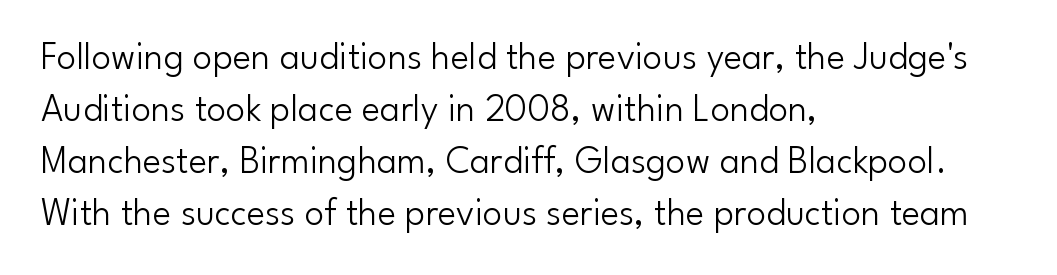
Alignment: flush left. Regular leading. The strokes are not fattened; the text isn't bold. This sample uses a sans-serif face.
